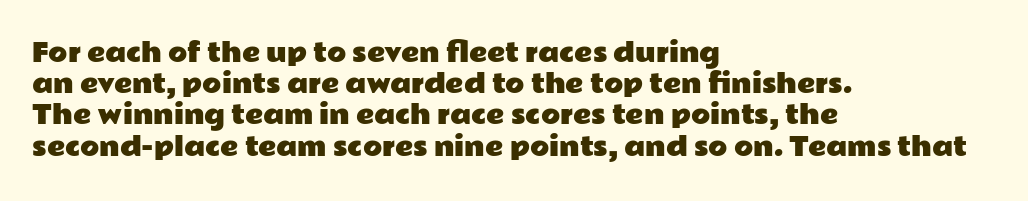
{"italic": "no", "underline": "no", "align": "left", "line_spacing": "normal", "line_spacing_ratio": 1.25, "letter_spacing": "normal", "letter_spacing_em": 0.0, "glyph_px": 25}
